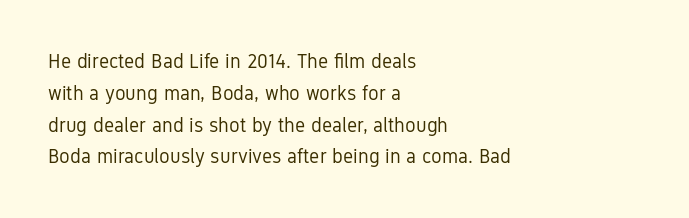
{"italic": "no", "bold": "no", "underline": "no", "align": "left", "line_spacing": "normal", "line_spacing_ratio": 1.59, "letter_spacing": "normal", "letter_spacing_em": 0.0, "glyph_px": 20}
